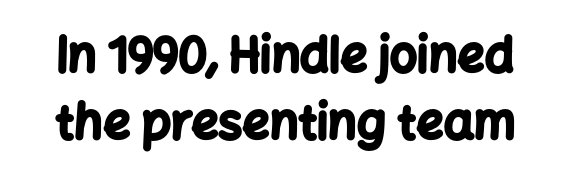
Q: Is the text bold? A: Yes.
Q: Is the text italic (slanted)? A: No, it is upright.
Q: Is the typeface a serif or a sans-serif typeface? A: Sans-serif.
Q: Is the text underlined? A: No.
Q: Is the spacing between letters normal or unusually wide? A: Normal.
Q: Is the spacing between lines tight, normal or loose? A: Normal.
Q: Width (condensed, normal, or wide)? A: Normal.
Q: Stroke contrast? A: Low.
Q: x-height? A: Medium.
Q: Monospaced? A: No.
